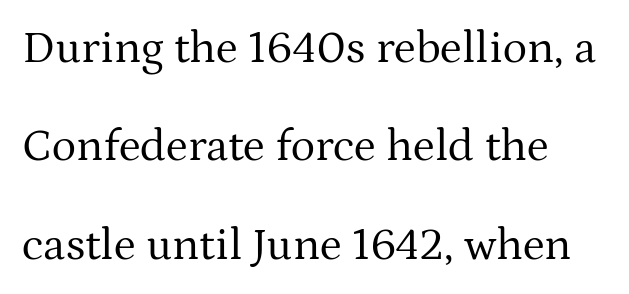
{"serif": "yes", "italic": "no", "bold": "no", "weight": "regular", "width": "normal", "stroke_contrast": "medium", "x_height": "medium", "monospaced": "no", "underline": "no", "line_spacing": "loose", "line_spacing_ratio": 2.14, "letter_spacing": "normal", "letter_spacing_em": 0.0, "glyph_px": 46}
